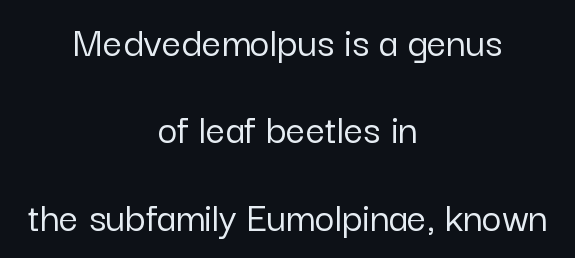
Q: Is the text italic (slanted)? A: No, it is upright.
Q: Is the typeface a serif or a sans-serif typeface? A: Sans-serif.
Q: Is the text underlined? A: No.
Q: How is the paragraph aligned? A: Centered.
Q: Is the spacing between letters normal or unusually wide? A: Normal.
Q: Is the spacing between lines tight, normal or loose? A: Loose.
Q: Width (condensed, normal, or wide)? A: Normal.
Q: Stroke contrast? A: Low.
Q: x-height? A: Medium.
Q: Monospaced? A: No.
